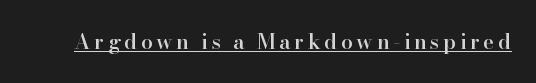
{"italic": "no", "bold": "semi", "underline": "yes", "glyph_px": 21}
